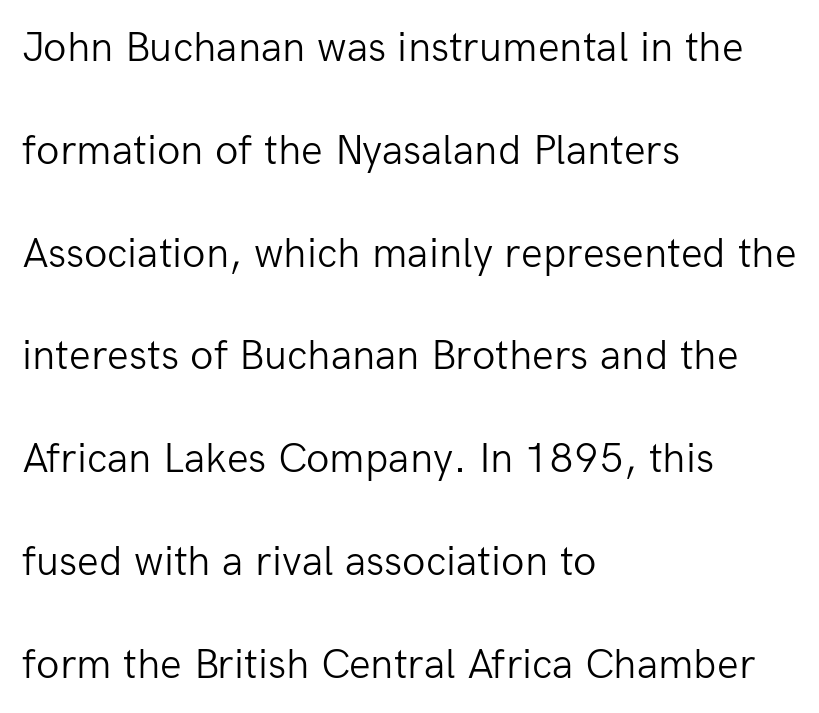
The image shows 43 px light sans-serif type, upright; set left-aligned, loose line spacing (2.39x), normal letter spacing, not underlined; low stroke contrast and a medium x-height.
